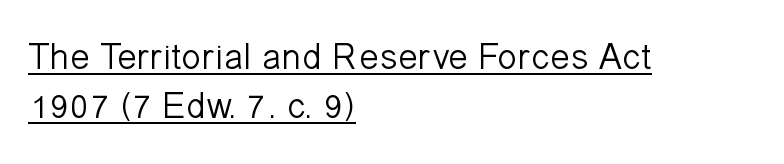
The image shows 37 px light sans-serif type, upright; set left-aligned, normal line spacing (1.32x), normal letter spacing, underlined; low stroke contrast and a medium x-height.
